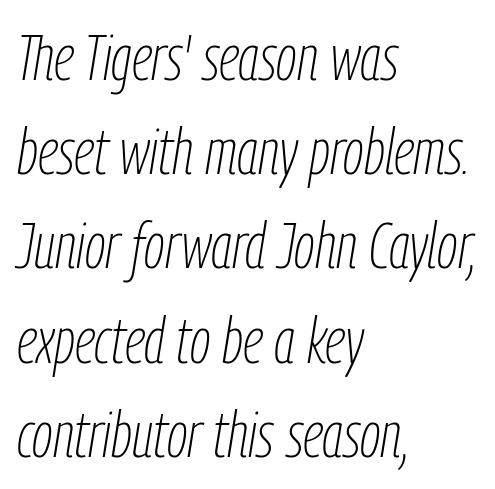
The image shows 65 px thin, condensed type, italic (leaning right); set left-aligned, normal line spacing (1.45x), normal letter spacing, not underlined; low stroke contrast and a medium x-height.
